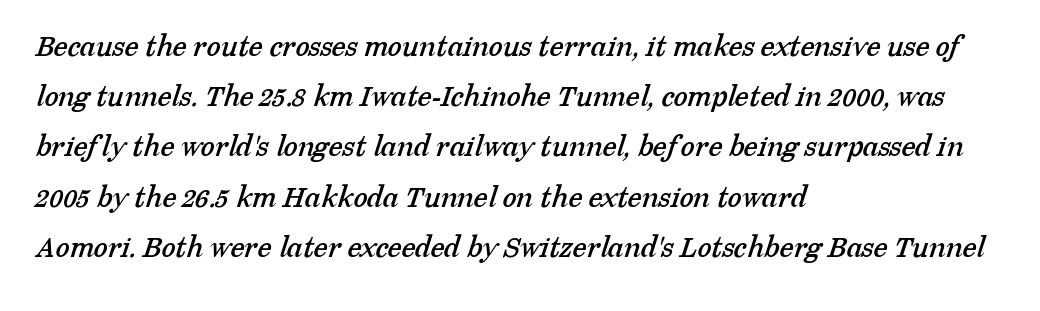
The image shows 32 px serif type; set left-aligned, normal line spacing (1.57x), normal letter spacing, not underlined; low stroke contrast and a medium x-height.
